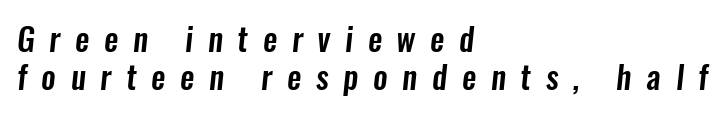
The specimen omits any rule beneath the text block's lines. These lines are rendered in a variable-pitch font. Characters follow at a spacing far wider than the type designer built in. In CSS terms this would be text-align: left. I'd call this a sans setting — the letters go barefoot.
